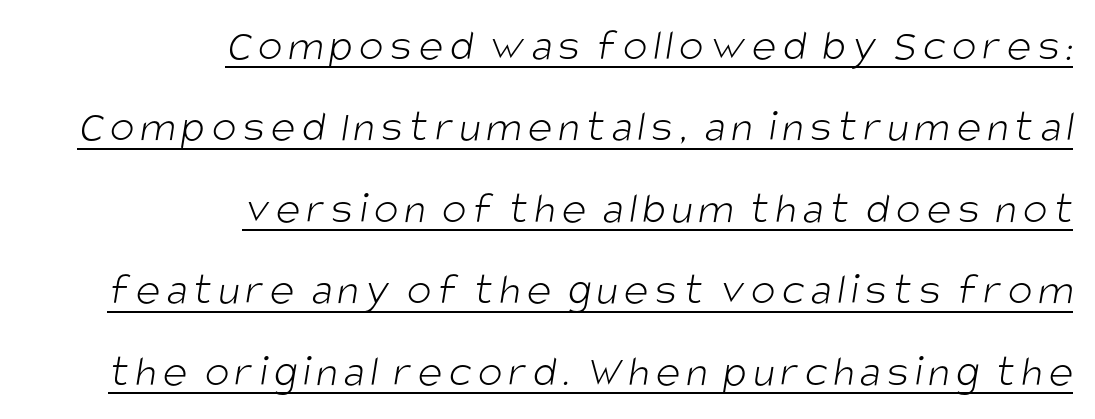
The face used here is a sans, in the tradition of grotesques and geometrics. Is this a fixed-width face? No — the glyphs have proportional, varying widths. These glyphs show unthickened strokes, regular width or finer. Has an underline been added? It has. Each line ends at the same right margin while the left side varies.
